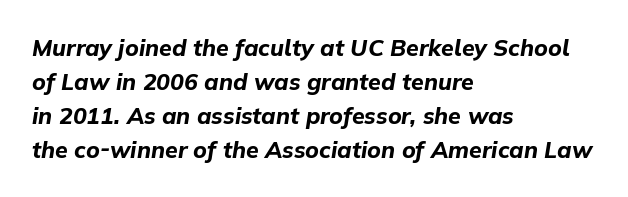
The image shows 23 px bold type, italic (leaning right); set left-aligned, normal line spacing (1.48x), normal letter spacing, not underlined.
